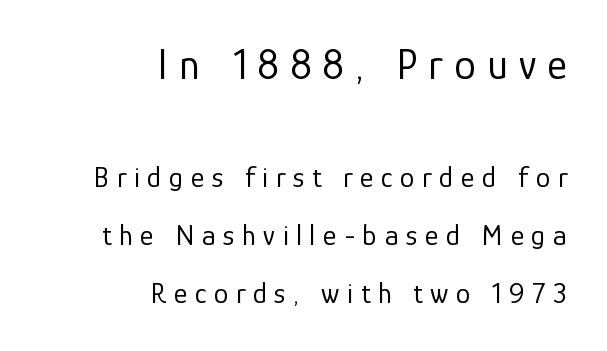
Do the characters align in a grid? No, the font is proportional. Compared with a typical body face, this is equally light or lighter still. The foot of each line stays bare and open. The type family on display is of the sans-serif kind. You could fit nearly another row in the gap between these rows. Is the block centered? No — it sits flush against the right margin.
